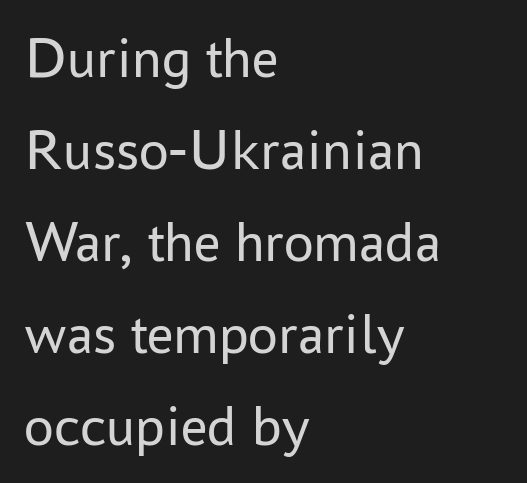
The image shows 59 px regular-weight sans-serif type, upright; set left-aligned, normal line spacing (1.56x), normal letter spacing, not underlined; low stroke contrast and a medium x-height.
